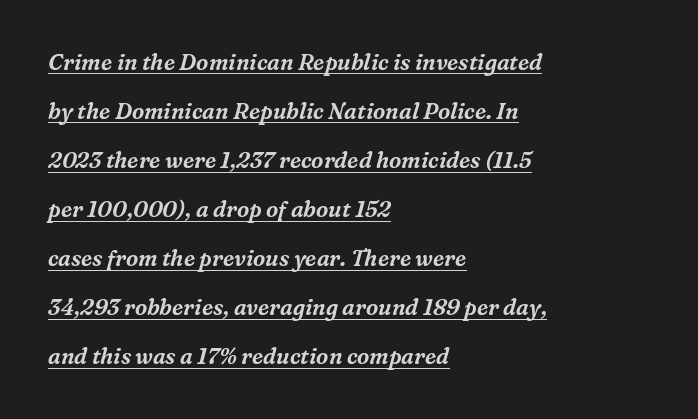
The image shows 22 px text type, italic (leaning right); set left-aligned, loose line spacing (2.23x), normal letter spacing, underlined.
